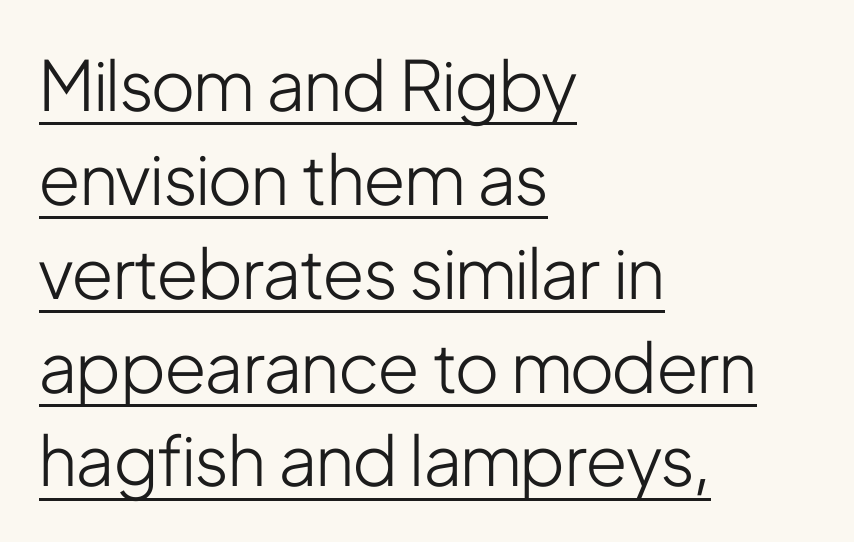
{"serif": "no", "italic": "no", "bold": "no", "weight": "light", "width": "condensed", "stroke_contrast": "low", "x_height": "medium", "monospaced": "no", "underline": "yes", "align": "left", "line_spacing": "normal", "line_spacing_ratio": 1.36, "letter_spacing": "normal", "letter_spacing_em": 0.0, "glyph_px": 69}
